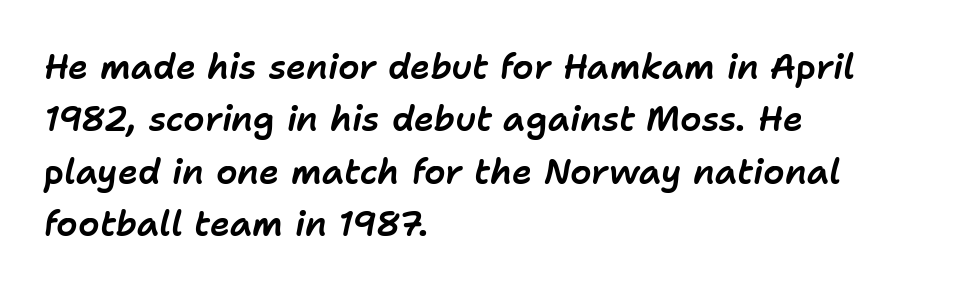
The image shows 34 px text type, italic (leaning right); set left-aligned, normal line spacing (1.54x), normal letter spacing, not underlined; low stroke contrast and a medium x-height.
